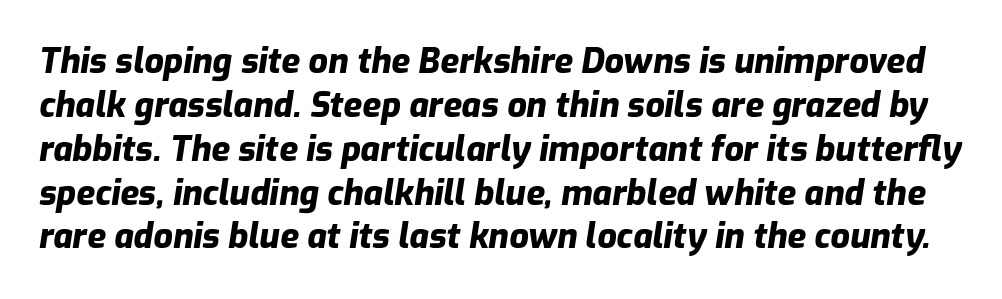
Q: Is the text bold? A: Yes.
Q: Is the text italic (slanted)? A: Yes, it leans right by about 9 degrees.
Q: Is the text underlined? A: No.
Q: Is the spacing between letters normal or unusually wide? A: Normal.
Q: Is the spacing between lines tight, normal or loose? A: Normal.
Q: Width (condensed, normal, or wide)? A: Normal.
Q: Stroke contrast? A: Low.
Q: x-height? A: Medium.
Q: Monospaced? A: No.
